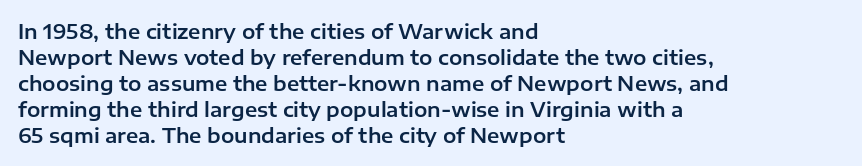
Q: Is the text italic (slanted)? A: No, it is upright.
Q: Is the text underlined? A: No.
Q: How is the paragraph aligned? A: Left-aligned.
Q: Is the spacing between letters normal or unusually wide? A: Normal.
Q: Is the spacing between lines tight, normal or loose? A: Normal.
